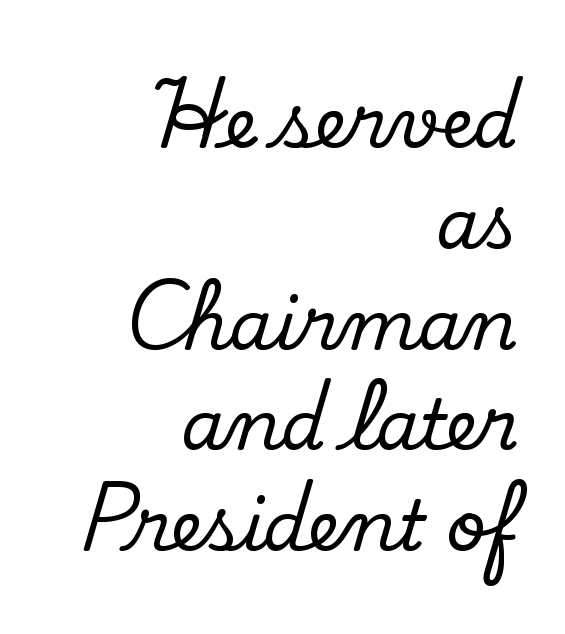
The image shows 70 px serif type; set right-aligned, normal line spacing (1.44x), normal letter spacing, not underlined; low stroke contrast and a small x-height.
